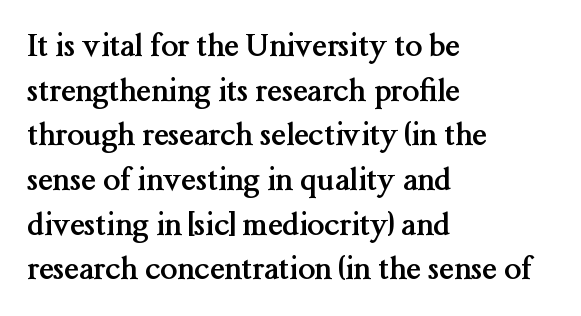
{"serif": "yes", "italic": "no", "bold": "yes", "weight": "semibold", "width": "normal", "stroke_contrast": "medium", "x_height": "medium", "monospaced": "no", "underline": "no", "align": "left", "line_spacing": "normal", "line_spacing_ratio": 1.49, "letter_spacing": "normal", "letter_spacing_em": 0.0, "glyph_px": 30}
